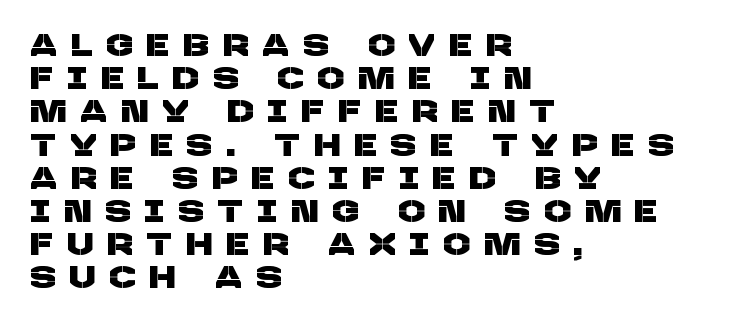
{"serif": "no", "width": "normal", "stroke_contrast": "low", "x_height": "large", "monospaced": "no", "underline": "no", "align": "left", "line_spacing": "tight", "line_spacing_ratio": 1.07, "letter_spacing": "wide", "letter_spacing_em": 0.48, "glyph_px": 31}
